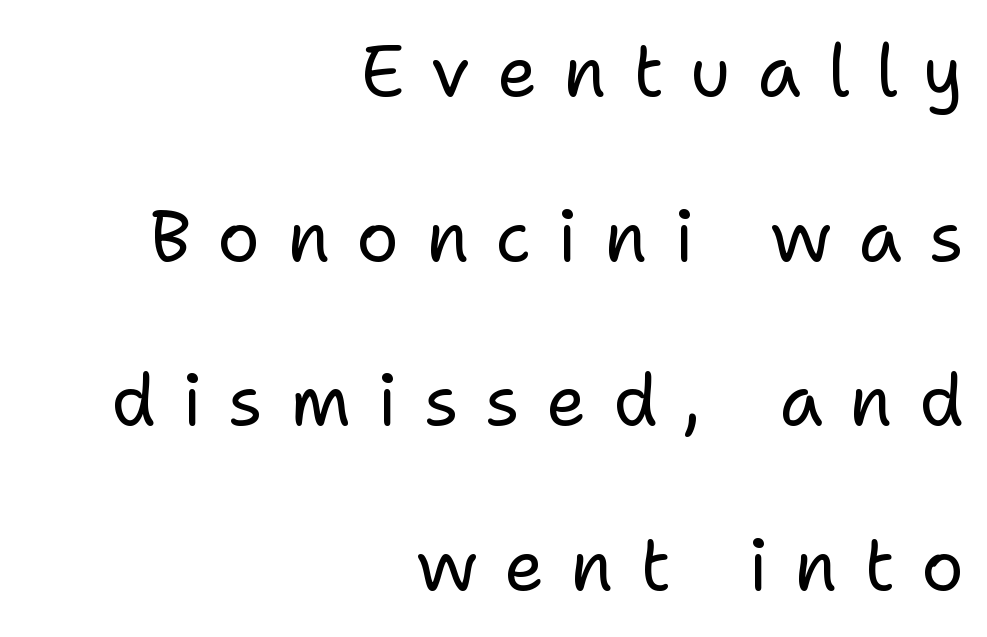
{"serif": "no", "italic": "no", "bold": "no", "weight": "regular", "width": "normal", "stroke_contrast": "low", "x_height": "medium", "monospaced": "no", "underline": "no", "align": "right", "line_spacing": "loose", "line_spacing_ratio": 2.32, "letter_spacing": "wide", "letter_spacing_em": 0.37, "glyph_px": 71}
